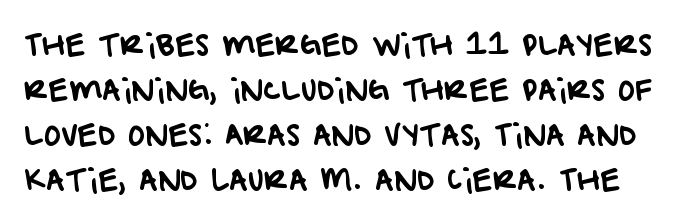
Is this a fixed-width face? No — the glyphs have proportional, varying widths. Nothing sits at the stroke ends, so this counts as sans-serif. The words here are not underlined. Compared with typical paragraphs, the rows here are spaced about the same. Nothing unusual about the tracking: characters are spaced as the font intends.
